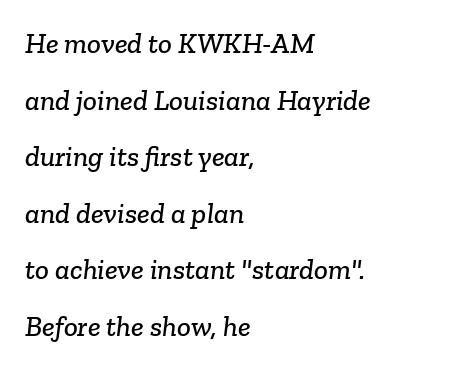
Q: Is the typeface a serif or a sans-serif typeface? A: Serif.
Q: Is the text underlined? A: No.
Q: How is the paragraph aligned? A: Left-aligned.
Q: Is the spacing between letters normal or unusually wide? A: Normal.
Q: Is the spacing between lines tight, normal or loose? A: Loose.
Q: Width (condensed, normal, or wide)? A: Normal.
Q: Stroke contrast? A: Low.
Q: x-height? A: Medium.
Q: Monospaced? A: No.
